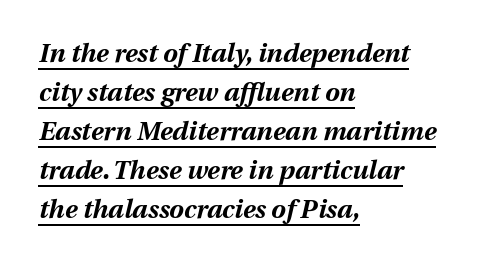
The lines sit at an ordinary, default distance from one another. The face used here has the dense, thick strokes of a bold. You can tell it's italic because the verticals aren't actually vertical. This rendering leaves character spacing at its baseline value. The string is rendered with underlining switched on.
